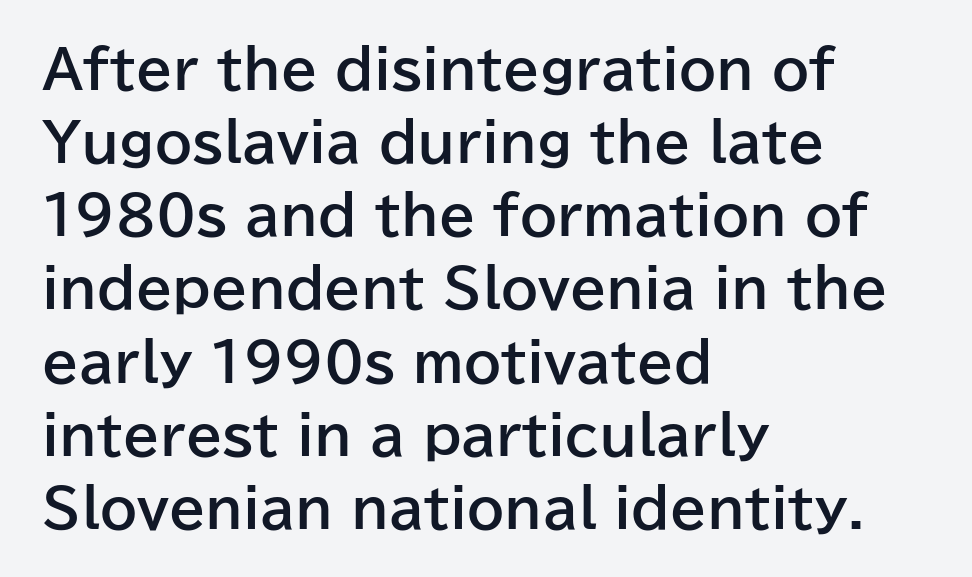
{"serif": "no", "italic": "no", "bold": "yes", "weight": "bold", "width": "normal", "stroke_contrast": "low", "x_height": "medium", "monospaced": "no", "underline": "no", "align": "left", "line_spacing": "normal", "line_spacing_ratio": 1.38, "letter_spacing": "normal", "letter_spacing_em": 0.0, "glyph_px": 53}
